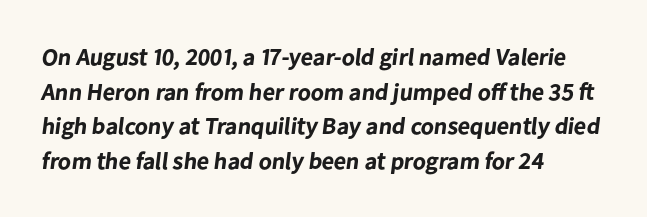
{"bold": "yes", "underline": "no", "align": "left", "line_spacing": "normal", "line_spacing_ratio": 1.44, "letter_spacing": "normal", "letter_spacing_em": 0.0, "glyph_px": 24}
